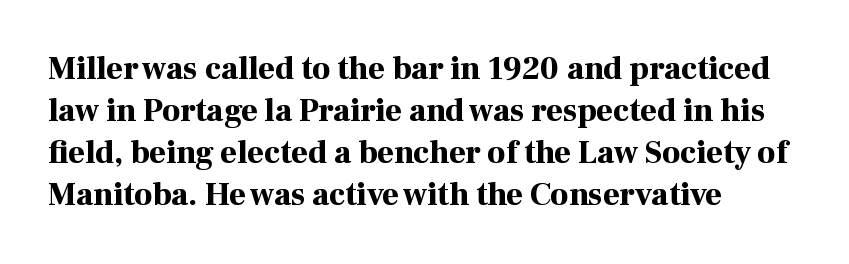
Alignment: flush left. The characters look thick and weighty, a clear bold. Each letter's strokes conclude with small projecting serifs. This is the regular roman posture of the typeface. Between one letter and the next there's only the usual sliver of space.
